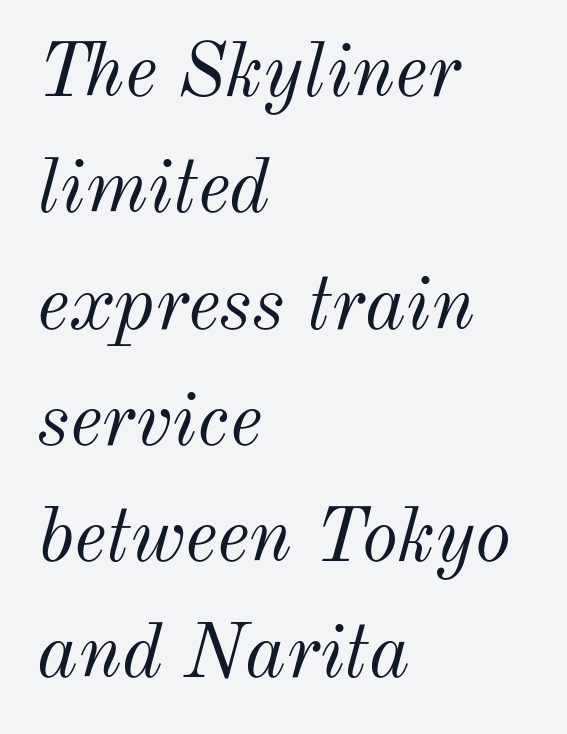
{"italic": "yes", "lean": "right", "slant_degrees": 12, "bold": "no", "weight": "light", "width": "normal", "stroke_contrast": "medium", "x_height": "small", "monospaced": "no", "underline": "no", "align": "left", "line_spacing": "normal", "line_spacing_ratio": 1.51, "letter_spacing": "normal", "letter_spacing_em": 0.0, "glyph_px": 77}
